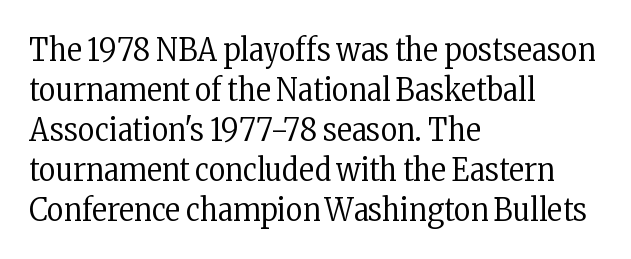
{"serif": "yes", "italic": "no", "bold": "no", "weight": "regular", "width": "condensed", "stroke_contrast": "low", "x_height": "medium", "monospaced": "no", "underline": "no", "align": "left", "line_spacing": "normal", "line_spacing_ratio": 1.25, "letter_spacing": "normal", "letter_spacing_em": 0.0, "glyph_px": 32}
